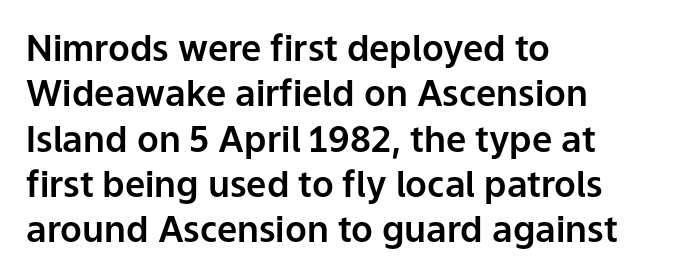
The image shows 36 px sans-serif type, upright; set left-aligned, normal line spacing (1.26x), normal letter spacing, not underlined; low stroke contrast and a medium x-height.
